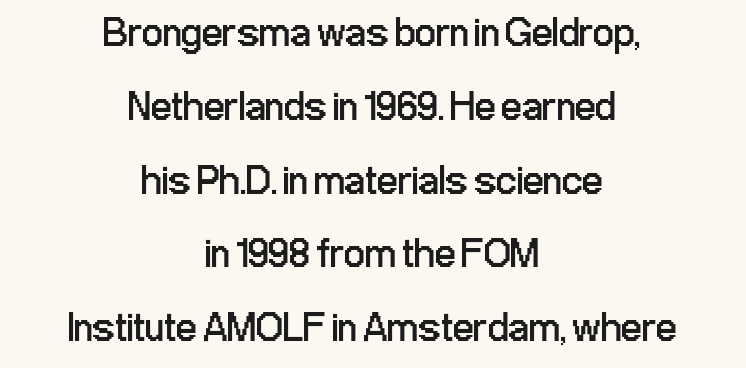
{"serif": "no", "italic": "no", "bold": "no", "weight": "regular", "width": "condensed", "stroke_contrast": "low", "x_height": "medium", "monospaced": "no", "underline": "no", "align": "center", "line_spacing_ratio": 1.8, "letter_spacing": "normal", "letter_spacing_em": 0.0, "glyph_px": 41}
